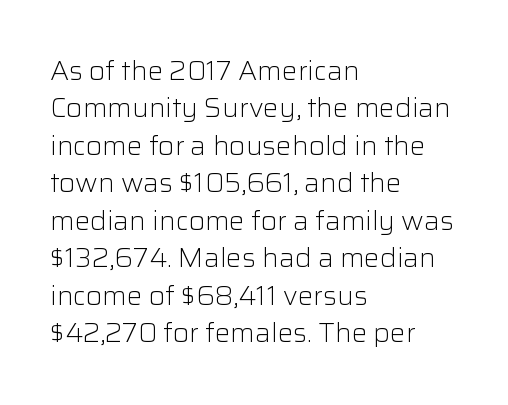
Is the letter spacing exaggerated? No — it looks like the ordinary default. This block has exactly the height ordinary leading produces. This is the regular roman posture of the typeface. Weight: not bold — regular or lighter.
